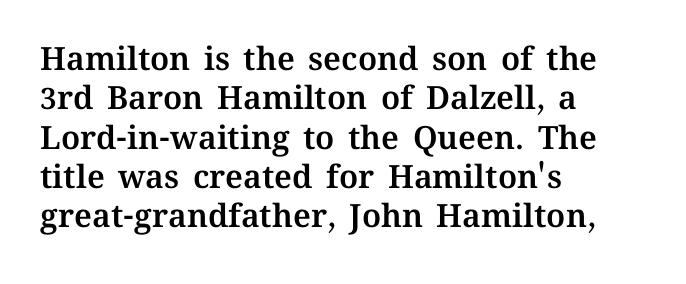
Q: Is the text italic (slanted)? A: No, it is upright.
Q: Is the text underlined? A: No.
Q: How is the paragraph aligned? A: Left-aligned.
Q: Is the spacing between letters normal or unusually wide? A: Normal.
Q: Width (condensed, normal, or wide)? A: Normal.
Q: Stroke contrast? A: Medium.
Q: x-height? A: Medium.
Q: Monospaced? A: No.
